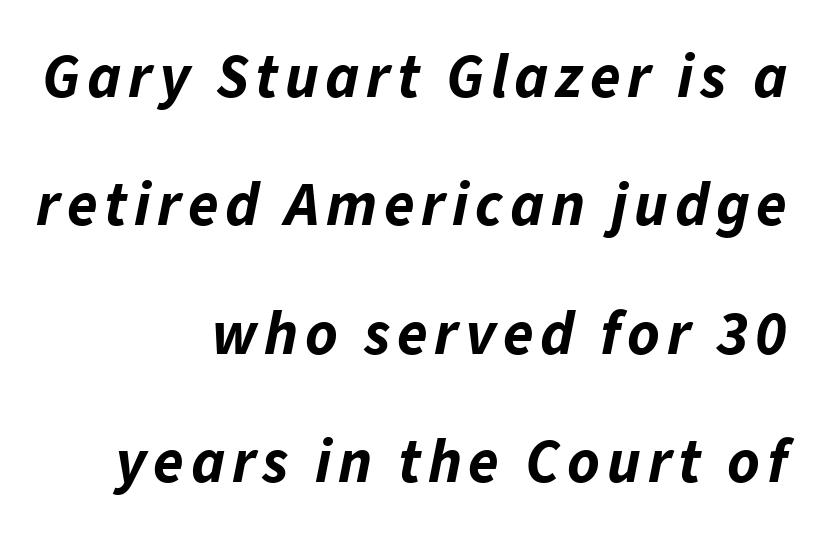
Q: Is the text bold? A: Yes.
Q: Is the text italic (slanted)? A: Yes, it leans right by about 11 degrees.
Q: Is the text underlined? A: No.
Q: How is the paragraph aligned? A: Right-aligned.
Q: Is the spacing between lines tight, normal or loose? A: Loose.
Q: Width (condensed, normal, or wide)? A: Normal.
Q: Stroke contrast? A: Low.
Q: x-height? A: Medium.
Q: Monospaced? A: No.
